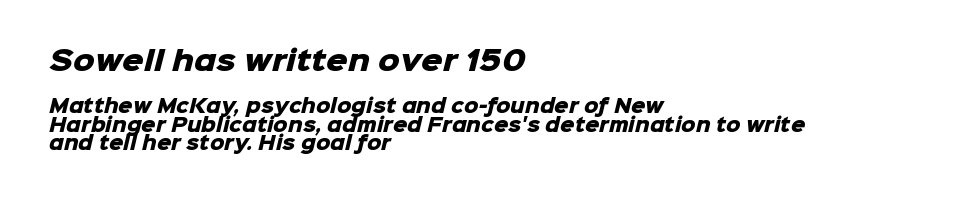
{"bold": "yes", "underline": "no", "align": "left", "line_spacing": "tight", "line_spacing_ratio": 1.03, "letter_spacing": "normal", "letter_spacing_em": 0.0, "larger_block": "first", "size_ratio": 1.5, "glyph_px": 27}
